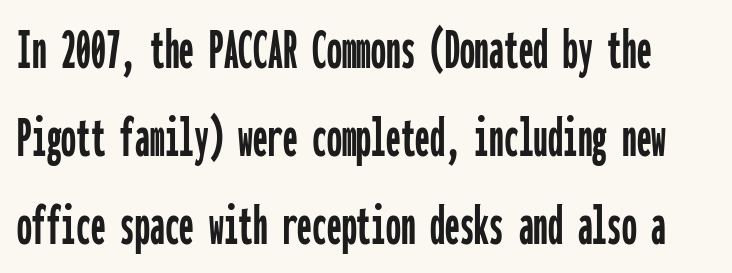
{"serif": "no", "italic": "no", "width": "condensed", "stroke_contrast": "low", "x_height": "medium", "monospaced": "yes", "underline": "no", "line_spacing": "normal", "line_spacing_ratio": 1.49, "letter_spacing": "normal", "letter_spacing_em": 0.0, "glyph_px": 59}
